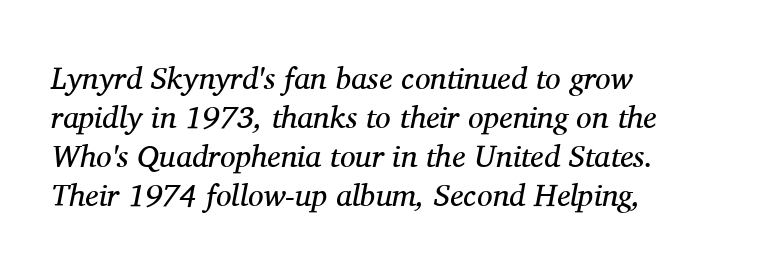
{"serif": "yes", "italic": "yes", "lean": "right", "slant_degrees": 11, "bold": "no", "weight": "regular", "width": "normal", "stroke_contrast": "medium", "x_height": "medium", "monospaced": "no", "underline": "no", "align": "left", "line_spacing": "normal", "line_spacing_ratio": 1.26, "letter_spacing": "normal", "letter_spacing_em": 0.0, "glyph_px": 31}
